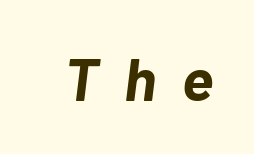
The image shows 60 px bold type, italic (leaning right); set unusually wide letter spacing (+0.43 em), not underlined; low stroke contrast and a medium x-height.
